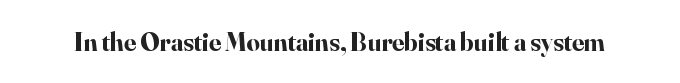
Q: Is the text bold? A: Yes.
Q: Is the text italic (slanted)? A: No, it is upright.
Q: Is the text underlined? A: No.
Q: Is the spacing between letters normal or unusually wide? A: Normal.
